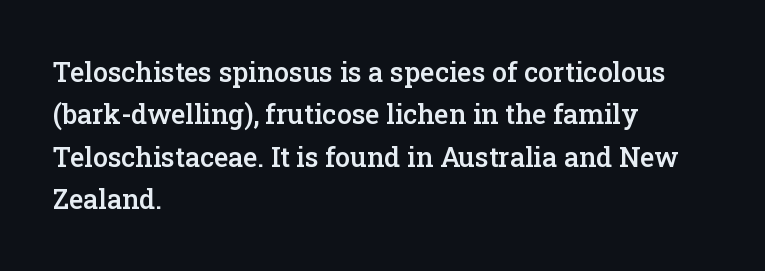
The image shows 27 px text type, upright; set left-aligned, normal line spacing (1.57x), normal letter spacing, not underlined.
